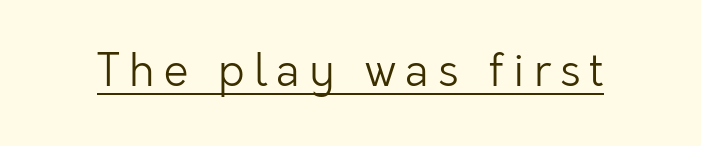
Unbolded letterforms with no extra heft. Letterform terminals end flat and unadorned throughout the passage. Style check: upright. This sample carries an underscore along the baseline area.
